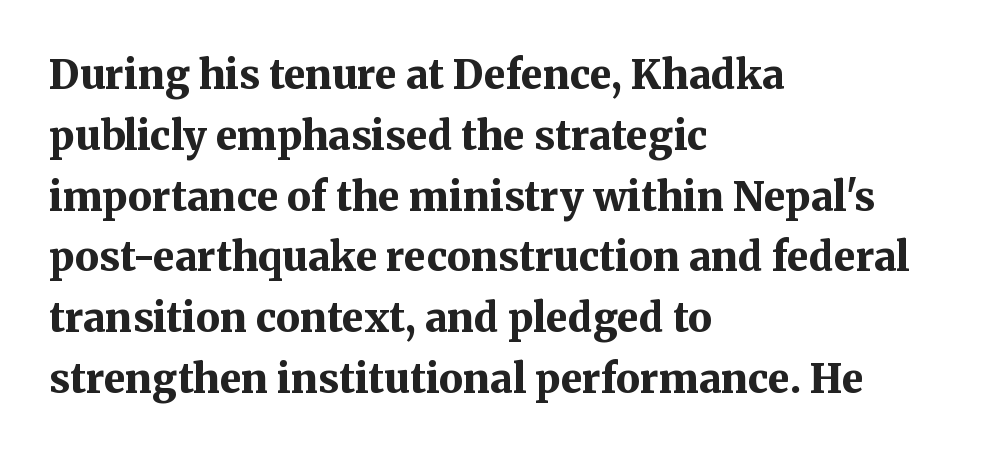
Does the weight exceed regular? Yes, all the way to bold. Here the designer chose a conventional face with non-uniform glyph widths. The foot of each line stays bare and open. Students, note that the glyphs here touch the page at normal intervals. The letters stand upright; this is a roman face.
